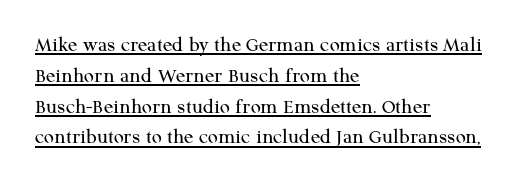
The image shows 22 px text type, upright; set left-aligned, normal line spacing (1.4x), normal letter spacing, underlined.
